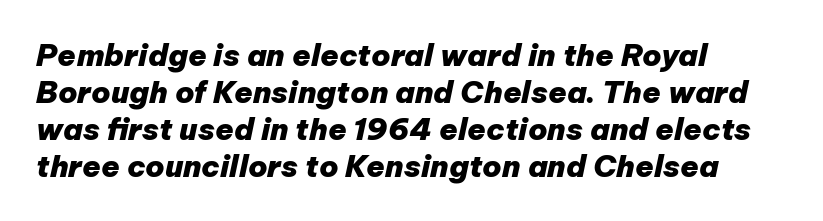
The image shows 30 px heavy type, italic (leaning right); set left-aligned, line spacing 1.23x, normal letter spacing, not underlined; low stroke contrast and a medium x-height.
